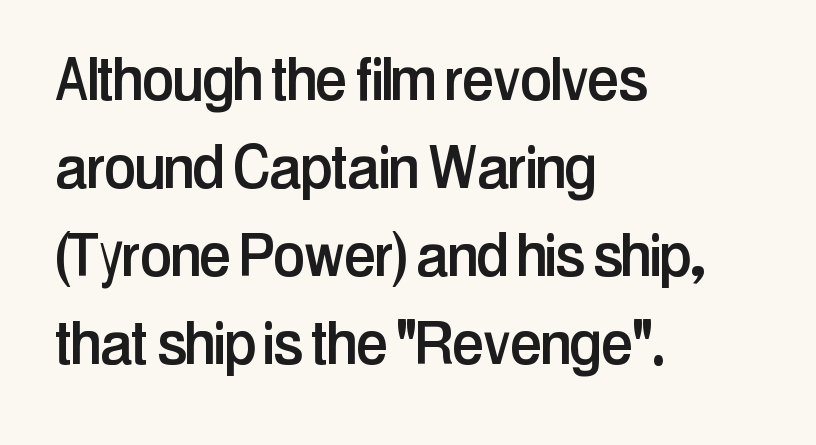
Q: Is the text italic (slanted)? A: No, it is upright.
Q: Is the typeface a serif or a sans-serif typeface? A: Sans-serif.
Q: Is the text underlined? A: No.
Q: How is the paragraph aligned? A: Left-aligned.
Q: Is the spacing between letters normal or unusually wide? A: Normal.
Q: Width (condensed, normal, or wide)? A: Condensed.
Q: Stroke contrast? A: Low.
Q: x-height? A: Medium.
Q: Monospaced? A: No.
